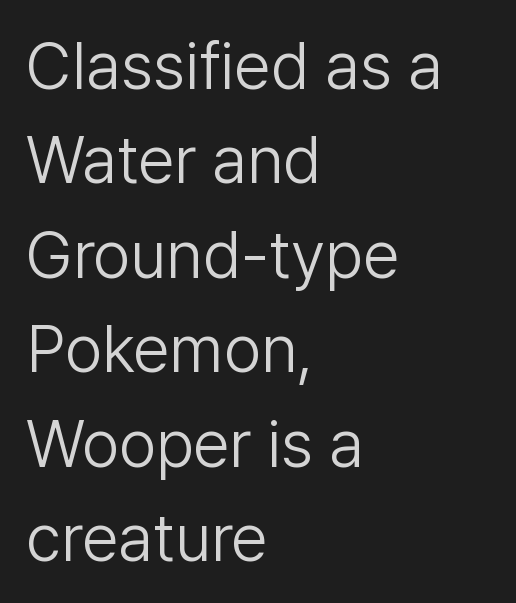
Posture: straight, roman, zero tilt. One glance says typical: line gaps are just what's usual. Classification — sans serif. Glance below the letters and you will spot only blank space.
